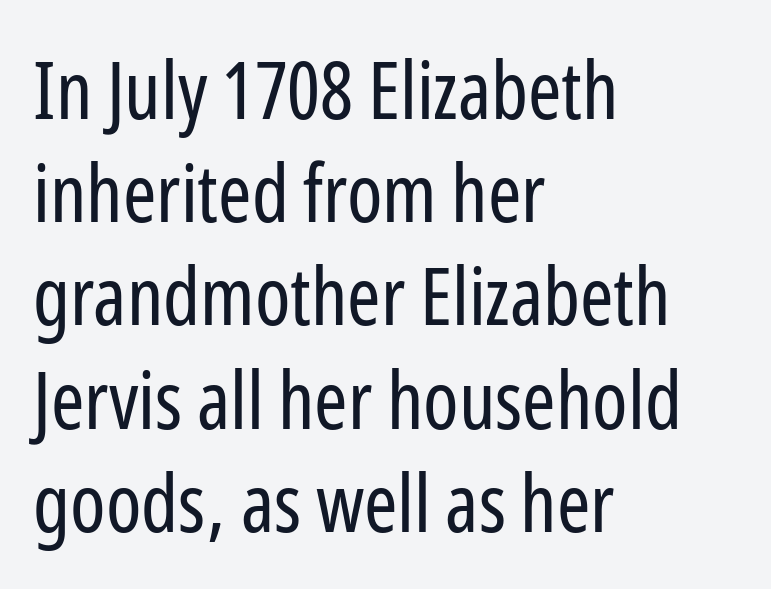
Q: Is the text bold? A: No.
Q: Is the text italic (slanted)? A: No, it is upright.
Q: Is the typeface a serif or a sans-serif typeface? A: Sans-serif.
Q: Is the text underlined? A: No.
Q: How is the paragraph aligned? A: Left-aligned.
Q: Is the spacing between letters normal or unusually wide? A: Normal.
Q: Is the spacing between lines tight, normal or loose? A: Normal.
Q: Width (condensed, normal, or wide)? A: Condensed.
Q: Stroke contrast? A: Low.
Q: x-height? A: Medium.
Q: Monospaced? A: No.
